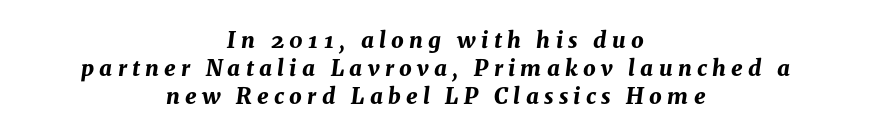
A typesetter would mark this as italic. A typesetter would call this heavily tracked-out type. Heavy-handed strokes throughout: this text is bold. Only glyphs here, with clear space below each row. This sample keeps an unexceptional amount of space between lines. Visually the block forms a symmetrical silhouette, jagged on both flanks.
